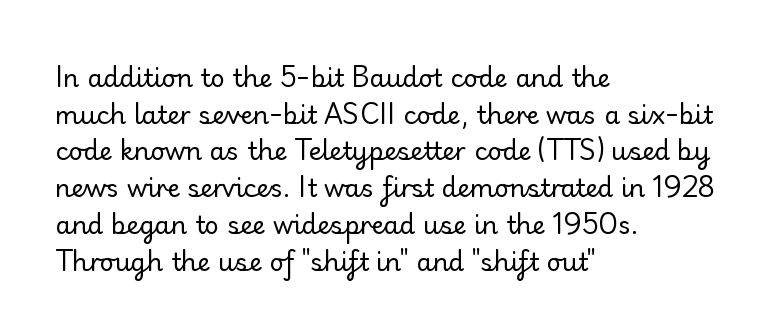
Q: Is the text bold? A: No.
Q: Is the text italic (slanted)? A: No, it is upright.
Q: Is the text underlined? A: No.
Q: How is the paragraph aligned? A: Left-aligned.
Q: Is the spacing between letters normal or unusually wide? A: Normal.
Q: Is the spacing between lines tight, normal or loose? A: Normal.
